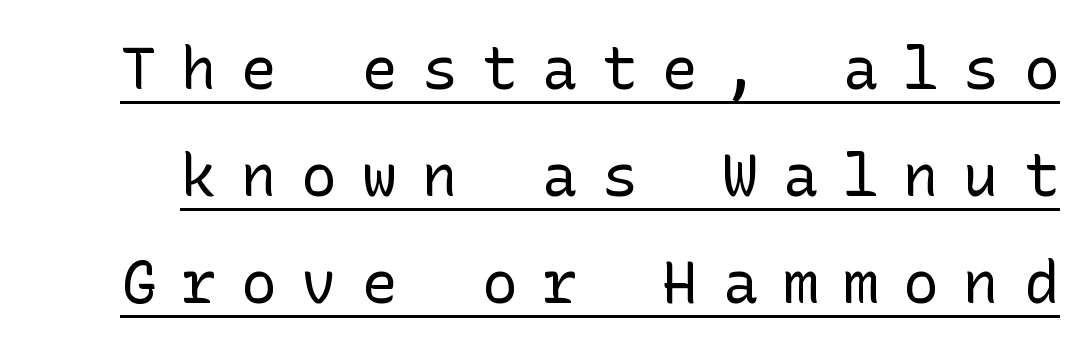
{"serif": "no", "italic": "no", "bold": "no", "weight": "regular", "width": "normal", "stroke_contrast": "low", "x_height": "medium", "underline": "yes", "line_spacing_ratio": 1.81, "letter_spacing": "wide", "letter_spacing_em": 0.42, "glyph_px": 59}
